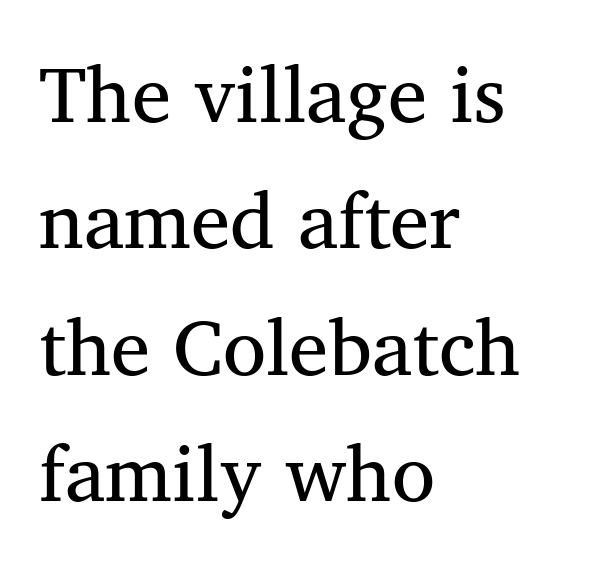
{"serif": "yes", "bold": "no", "weight": "regular", "width": "normal", "stroke_contrast": "medium", "x_height": "medium", "monospaced": "no", "underline": "no", "align": "left", "line_spacing": "normal", "line_spacing_ratio": 1.6, "letter_spacing": "normal", "letter_spacing_em": 0.0, "glyph_px": 79}
